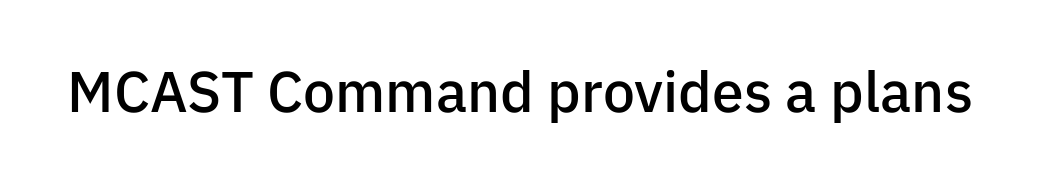
{"serif": "no", "italic": "no", "bold": "semi", "weight": "semibold", "width": "normal", "stroke_contrast": "low", "x_height": "medium", "monospaced": "no", "underline": "no", "letter_spacing": "normal", "letter_spacing_em": 0.0, "glyph_px": 57}
